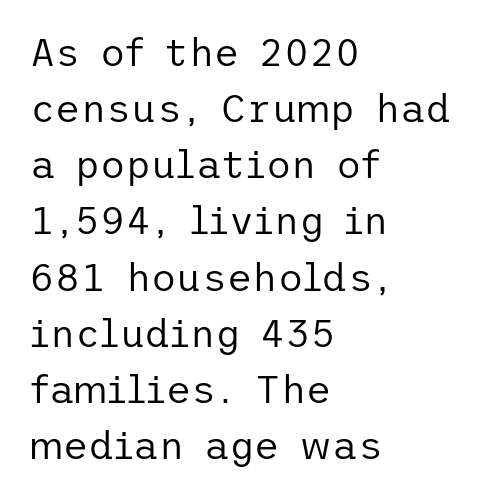
The image shows 39 px regular-weight sans-serif type, upright; set left-aligned, normal line spacing (1.44x), normal letter spacing, not underlined; low stroke contrast and a medium x-height.
